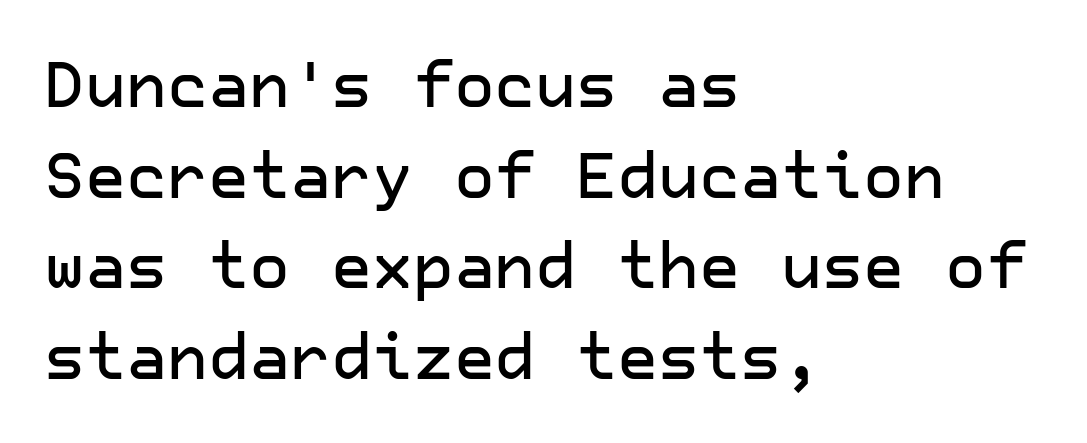
{"serif": "no", "italic": "no", "width": "normal", "stroke_contrast": "low", "x_height": "medium", "underline": "no", "align": "left", "line_spacing": "normal", "line_spacing_ratio": 1.44, "letter_spacing": "normal", "letter_spacing_em": 0.0, "glyph_px": 63}
